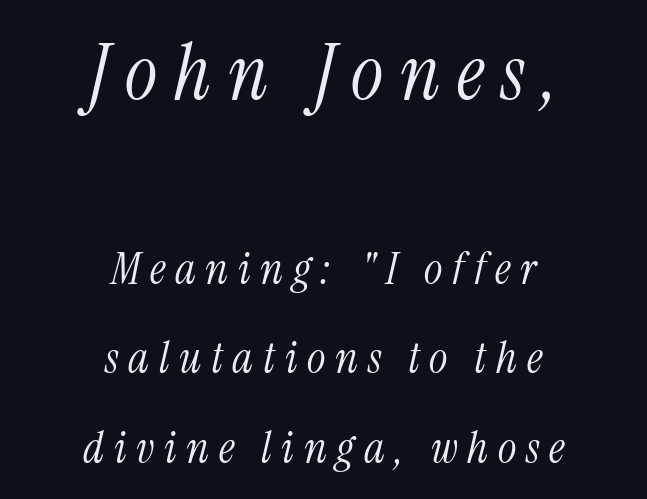
Vertical spacing — loose. The gaps between neighbouring characters are conspicuously large. The lines in this sample share a center point and differ in where they start and stop. Compared with ordinary roman type, these characters are visibly tilted. Looks like regular typesetting: each glyph gets only the width it needs. Descenders hang freely into open space.
